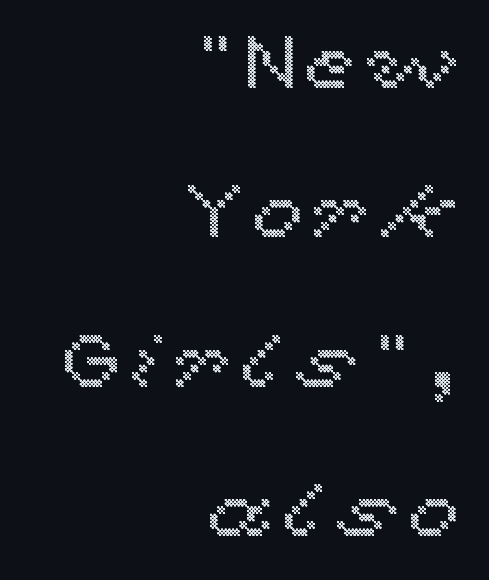
Is this a fixed-width face? No — the glyphs have proportional, varying widths. Typeset ragged left — the right edge is the straight one. Plain, unruled lines of type. The space between consecutive lines is lavish.
